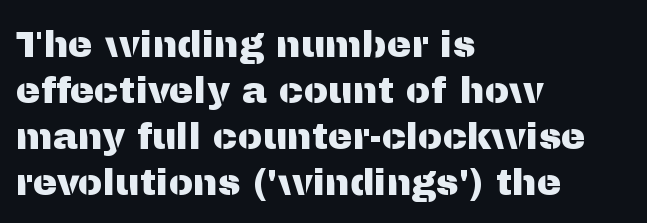
The image shows 37 px sans-serif type, upright; set left-aligned, line spacing 1.24x, normal letter spacing, not underlined; medium stroke contrast and a medium x-height.
